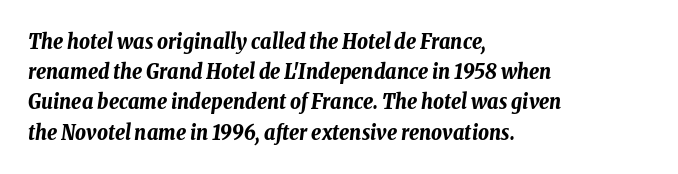
{"italic": "yes", "lean": "right", "slant_degrees": 8, "bold": "yes", "underline": "no", "align": "left", "line_spacing": "normal", "line_spacing_ratio": 1.44, "letter_spacing": "normal", "letter_spacing_em": 0.0, "glyph_px": 21}
